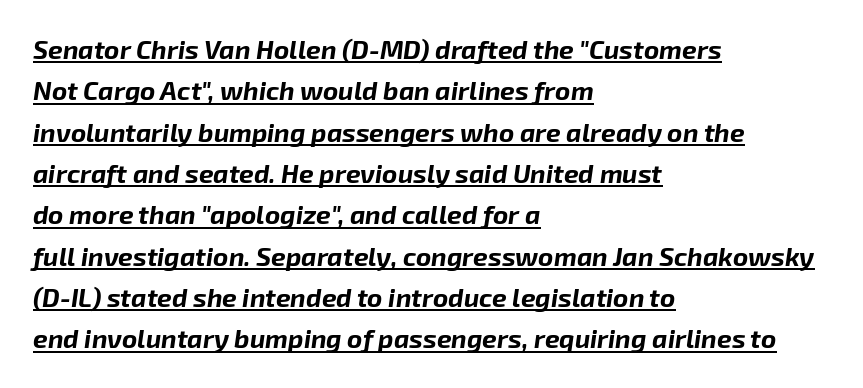
The image shows 26 px bold type, italic (leaning right); set left-aligned, normal line spacing (1.59x), normal letter spacing, underlined.
